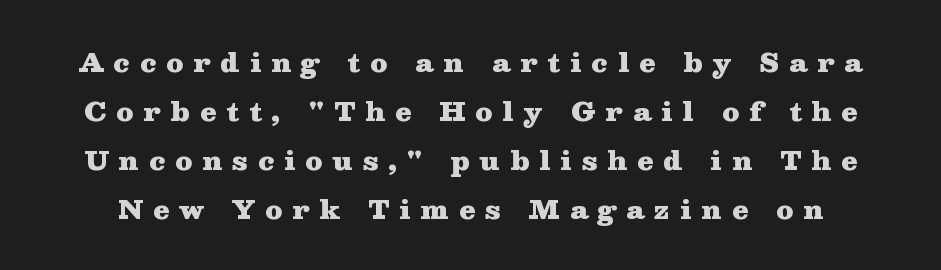
Q: Is the text bold? A: Yes.
Q: Is the text italic (slanted)? A: No, it is upright.
Q: Is the text underlined? A: No.
Q: Is the spacing between letters normal or unusually wide? A: Unusually wide.
